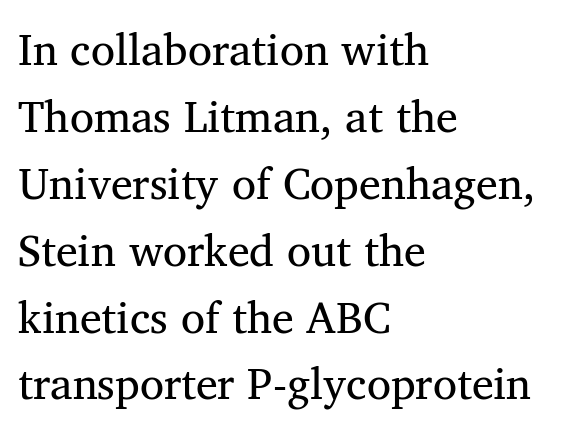
{"serif": "yes", "bold": "no", "weight": "regular", "width": "normal", "stroke_contrast": "medium", "x_height": "medium", "monospaced": "no", "underline": "no", "align": "left", "line_spacing": "normal", "line_spacing_ratio": 1.52, "letter_spacing": "normal", "letter_spacing_em": 0.0, "glyph_px": 44}
